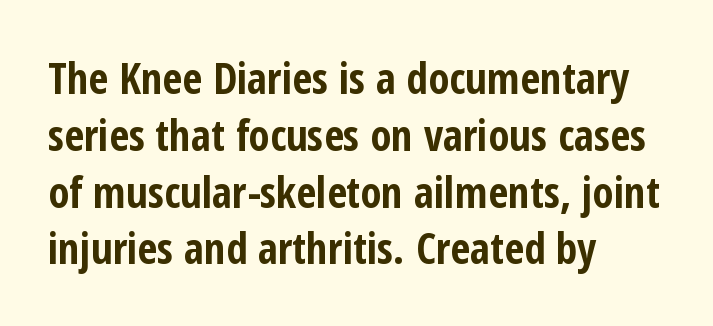
The image shows 43 px bold, condensed sans-serif type, upright; set left-aligned, normal line spacing (1.32x), normal letter spacing, not underlined; low stroke contrast and a medium x-height.
